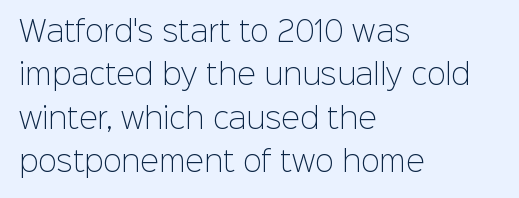
{"serif": "no", "italic": "no", "bold": "no", "weight": "light", "width": "normal", "stroke_contrast": "low", "x_height": "medium", "monospaced": "no", "underline": "no", "align": "left", "line_spacing": "normal", "line_spacing_ratio": 1.55, "letter_spacing": "normal", "letter_spacing_em": 0.0, "glyph_px": 28}
